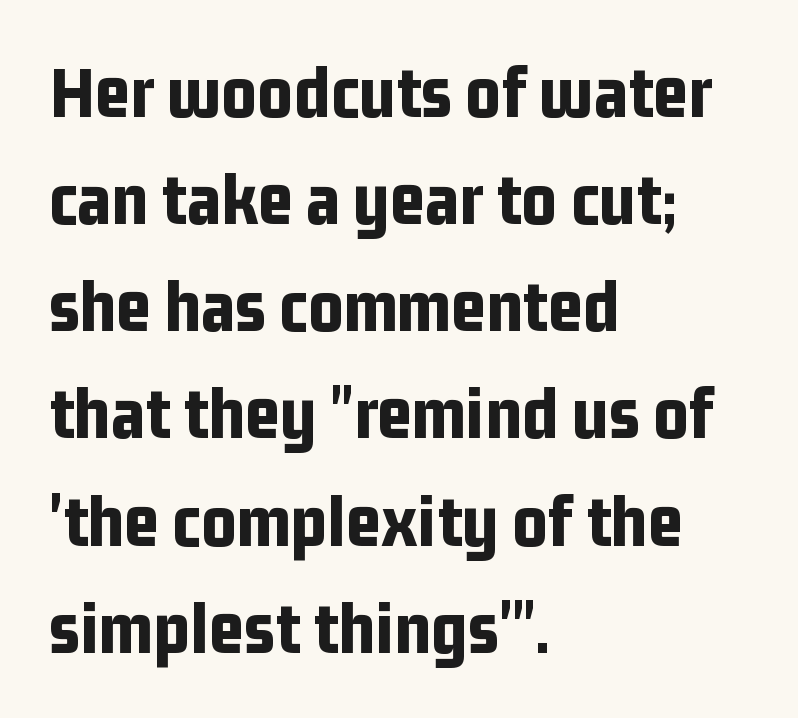
Only glyphs here, with clear space below each row. Think of a printed novel: that variable character pitch is what you see here. Visually the block forms a straight wall on the left and a jagged coastline on the right. Evenly set lines give the paragraph a standard silhouette. A full-strength bold gives these letters their thick strokes.
